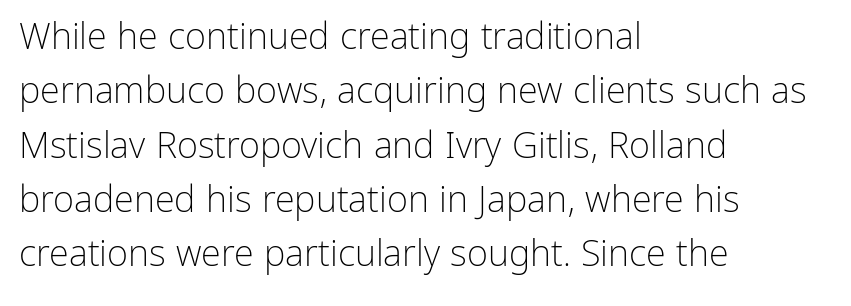
The space beneath each line is pristine and unruled. Interline gaps are of average width in this sample. The letters stand upright; this is a roman face. The passage is arranged the way most books set body copy — flush left.
